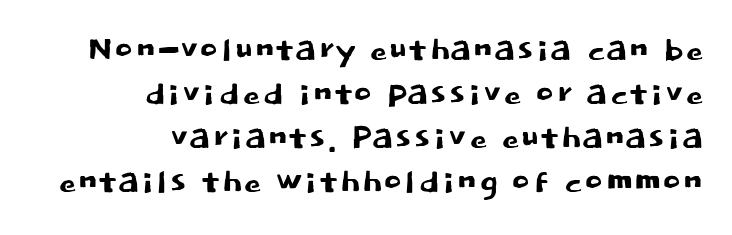
Q: Is the text italic (slanted)? A: No, it is upright.
Q: Is the typeface a serif or a sans-serif typeface? A: Sans-serif.
Q: Is the text underlined? A: No.
Q: How is the paragraph aligned? A: Right-aligned.
Q: Is the spacing between letters normal or unusually wide? A: Normal.
Q: Is the spacing between lines tight, normal or loose? A: Tight.
Q: Width (condensed, normal, or wide)? A: Normal.
Q: Stroke contrast? A: Low.
Q: x-height? A: Large.
Q: Monospaced? A: No.
